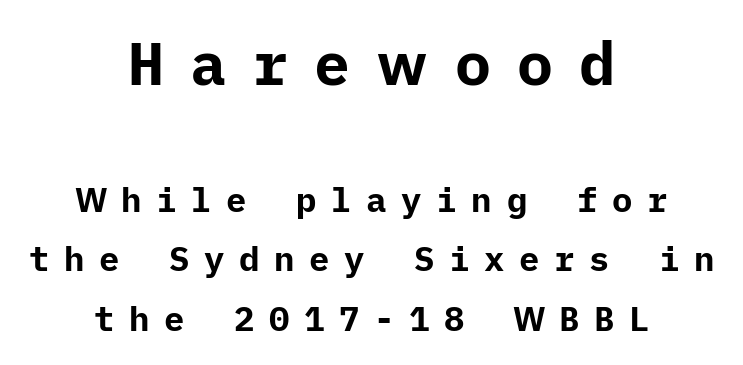
Heavy-handed strokes throughout: this text is bold. This sample is center-justified, so both line endings float freely. Nope, not italic — everything's standing straight. The horizontal fit of the characters is loose and conspicuously gappy.
